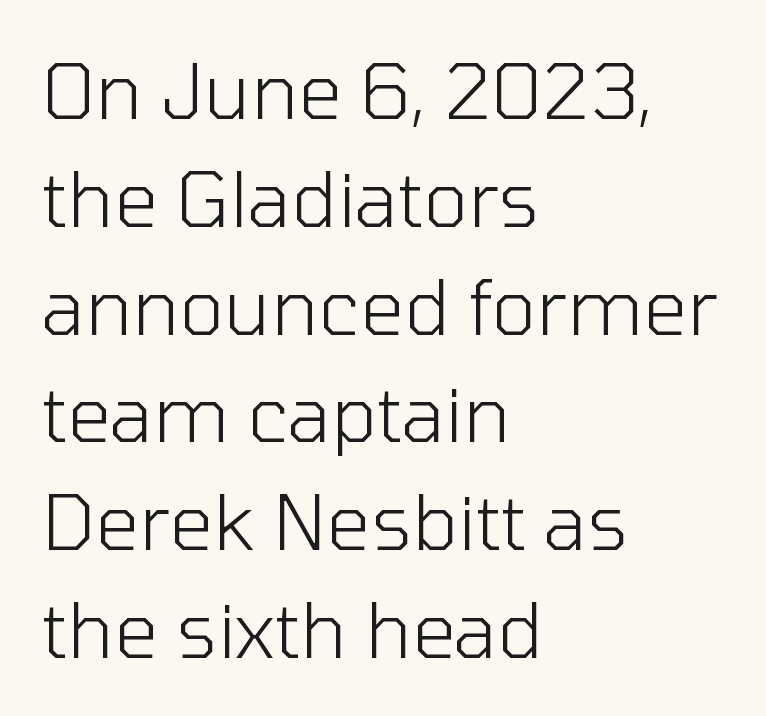
Q: Is the text bold? A: No.
Q: Is the text italic (slanted)? A: No, it is upright.
Q: Is the typeface a serif or a sans-serif typeface? A: Sans-serif.
Q: Is the text underlined? A: No.
Q: How is the paragraph aligned? A: Left-aligned.
Q: Is the spacing between letters normal or unusually wide? A: Normal.
Q: Is the spacing between lines tight, normal or loose? A: Normal.
Q: Width (condensed, normal, or wide)? A: Normal.
Q: Stroke contrast? A: Low.
Q: x-height? A: Medium.
Q: Monospaced? A: No.
